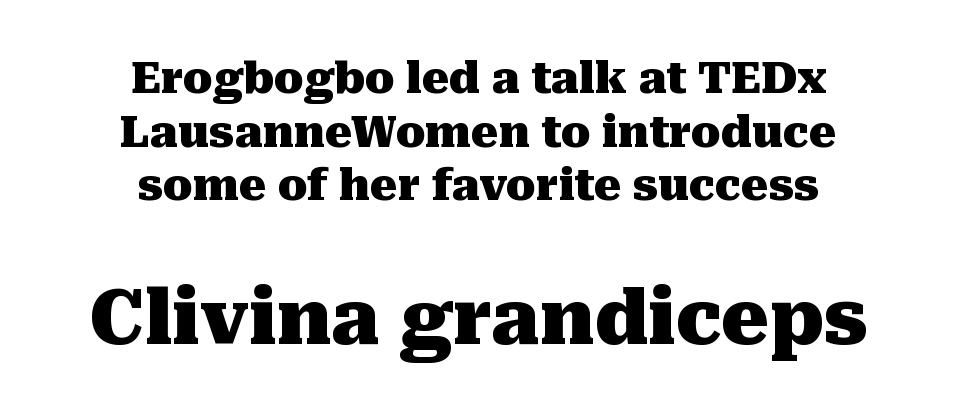
Q: Is the text bold? A: Yes.
Q: Is the text italic (slanted)? A: No, it is upright.
Q: Is the typeface a serif or a sans-serif typeface? A: Serif.
Q: Is the text underlined? A: No.
Q: How is the paragraph aligned? A: Centered.
Q: Is the spacing between letters normal or unusually wide? A: Normal.
Q: Is the spacing between lines tight, normal or loose? A: Normal.
Q: Which block of text is set in a larger size, the first (top) or the second (bottom)? A: The second (bottom) one.
Q: Width (condensed, normal, or wide)? A: Normal.
Q: Stroke contrast? A: Medium.
Q: x-height? A: Medium.
Q: Monospaced? A: No.
